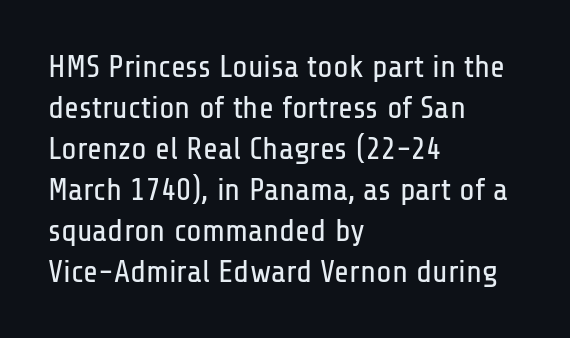
Q: Is the text bold? A: No.
Q: Is the text italic (slanted)? A: No, it is upright.
Q: Is the typeface a serif or a sans-serif typeface? A: Sans-serif.
Q: Is the text underlined? A: No.
Q: How is the paragraph aligned? A: Left-aligned.
Q: Is the spacing between letters normal or unusually wide? A: Normal.
Q: Is the spacing between lines tight, normal or loose? A: Normal.
Q: Width (condensed, normal, or wide)? A: Condensed.
Q: Stroke contrast? A: Low.
Q: x-height? A: Medium.
Q: Monospaced? A: No.
